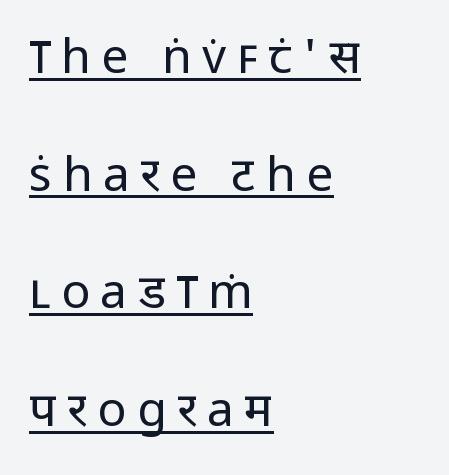
{"serif": "no", "italic": "no", "bold": "no", "weight": "regular", "width": "normal", "stroke_contrast": "low", "x_height": "medium", "monospaced": "no", "underline": "yes", "align": "left", "line_spacing": "loose", "line_spacing_ratio": 2.45, "letter_spacing": "wide", "letter_spacing_em": 0.22, "glyph_px": 48}
